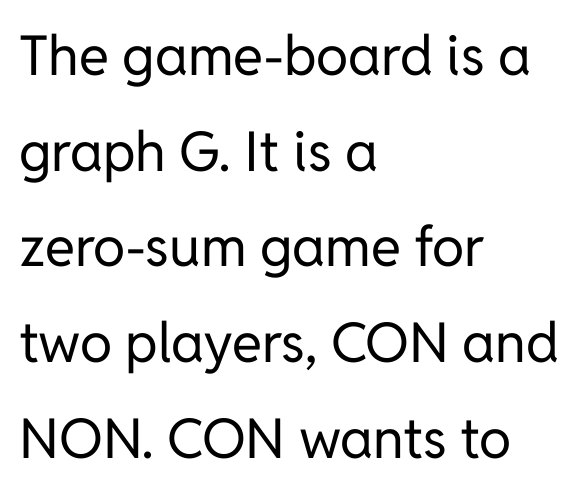
Are there feet on the stems? There aren't — it's a sans. Ordinary non-slanted type is in use. The text block is weighted toward the left margin, trailing off unevenly rightward. Here the designer chose a conventional face with non-uniform glyph widths. The foot of each line stays bare and open.
